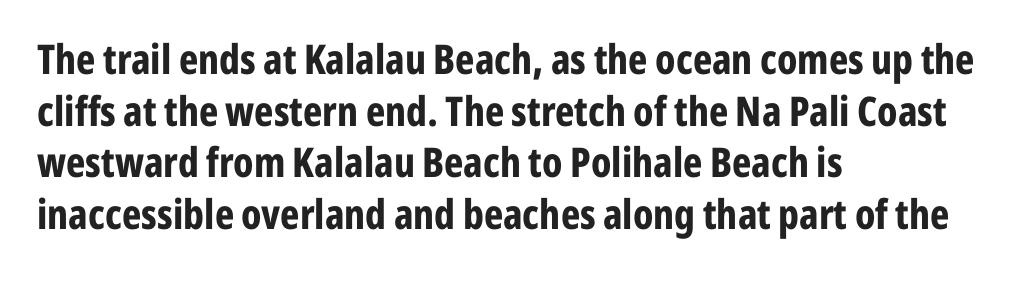
The letters are bold, with thick, heavy strokes. If you measured baseline to baseline, you'd find a middling distance. Does the lettering tilt? It doesn't — this is upright. There is no visible air inserted between adjacent glyphs.
